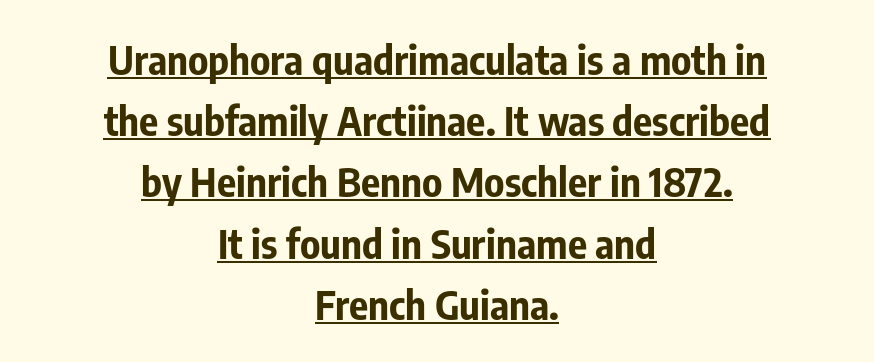
Q: Is the text bold? A: Yes.
Q: Is the text italic (slanted)? A: No, it is upright.
Q: Is the typeface a serif or a sans-serif typeface? A: Sans-serif.
Q: Is the text underlined? A: Yes.
Q: How is the paragraph aligned? A: Centered.
Q: Is the spacing between letters normal or unusually wide? A: Normal.
Q: Is the spacing between lines tight, normal or loose? A: Normal.
Q: Width (condensed, normal, or wide)? A: Condensed.
Q: Stroke contrast? A: Low.
Q: x-height? A: Medium.
Q: Monospaced? A: No.
